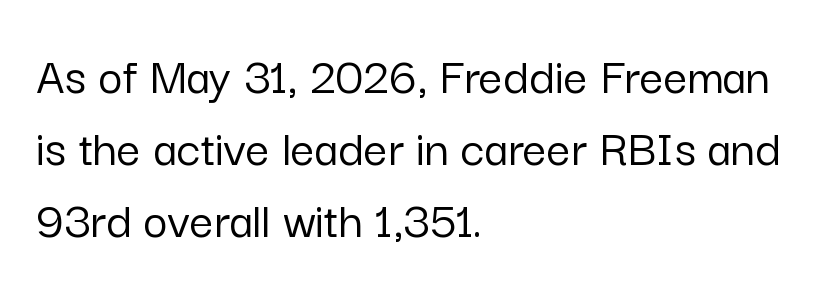
{"serif": "no", "italic": "no", "width": "normal", "stroke_contrast": "low", "x_height": "medium", "monospaced": "no", "underline": "no", "align": "left", "line_spacing": "normal", "line_spacing_ratio": 1.36, "letter_spacing": "normal", "letter_spacing_em": 0.0, "glyph_px": 53}
